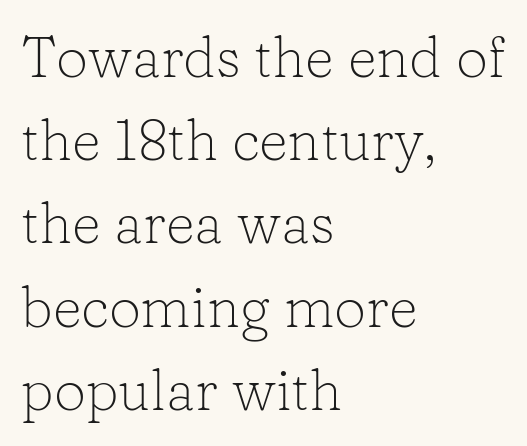
{"serif": "yes", "italic": "no", "bold": "no", "weight": "light", "width": "normal", "stroke_contrast": "low", "x_height": "medium", "monospaced": "no", "underline": "no", "align": "left", "line_spacing": "normal", "line_spacing_ratio": 1.46, "letter_spacing": "normal", "letter_spacing_em": 0.0, "glyph_px": 57}
